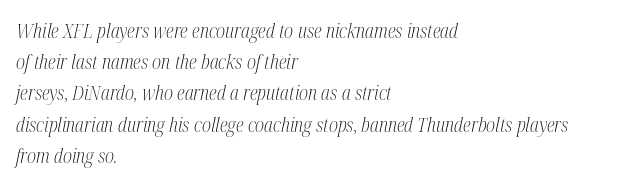
Q: Is the text bold? A: No.
Q: Is the text italic (slanted)? A: Yes, it leans right by about 12 degrees.
Q: Is the text underlined? A: No.
Q: How is the paragraph aligned? A: Left-aligned.
Q: Is the spacing between letters normal or unusually wide? A: Normal.
Q: Is the spacing between lines tight, normal or loose? A: Normal.
